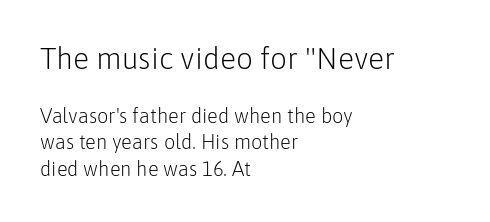
These two chunks differ in scale, with the top chunk taking the larger measure. Anything drawn beneath the words? Only blank space. These lines stack with their left ends in a neat column. Posture: upright roman. How would I describe the line gaps? Plain and ordinary.
